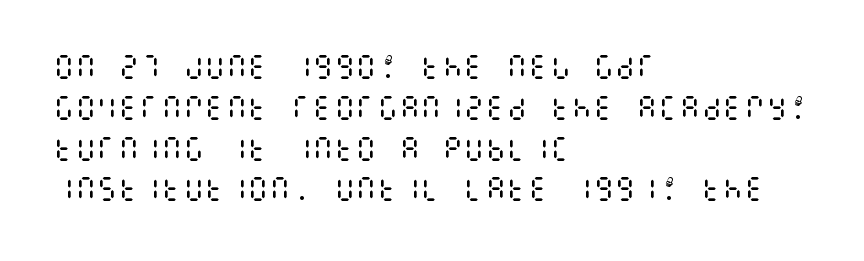
Q: Is the text bold? A: No.
Q: Is the text italic (slanted)? A: No, it is upright.
Q: Is the text underlined? A: No.
Q: How is the paragraph aligned? A: Left-aligned.
Q: Is the spacing between letters normal or unusually wide? A: Normal.
Q: Is the spacing between lines tight, normal or loose? A: Normal.
